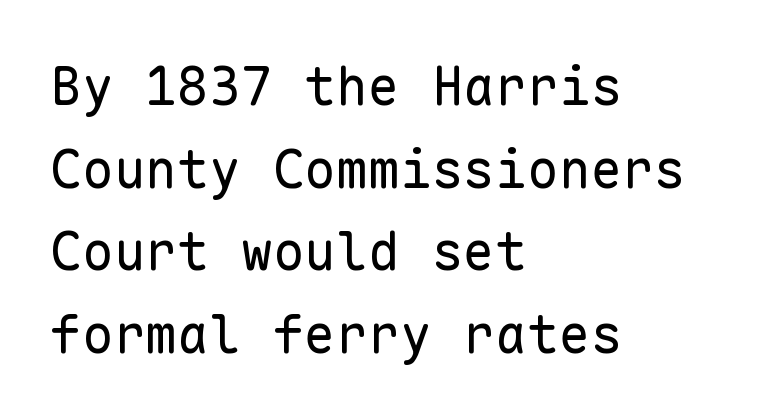
Vertically, the passage feels balanced, rows spaced as you'd expect. Weight: in the light-to-regular range. The typeface chosen for these lines omits serifs. Bare-footed words on every line. The letters march in equal steps, a hallmark of fixed-pitch type. Nothing unusual about the tracking: characters are spaced as the font intends.
